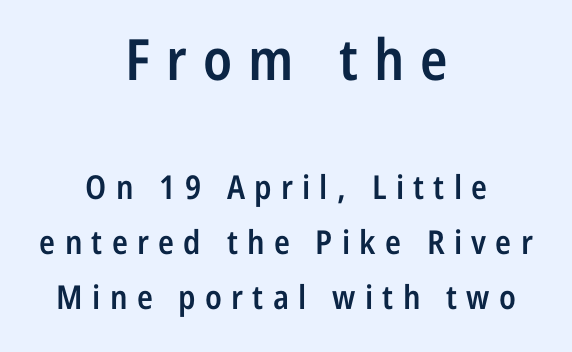
{"serif": "no", "italic": "no", "bold": "semi", "weight": "semibold", "width": "condensed", "stroke_contrast": "low", "x_height": "medium", "monospaced": "no", "underline": "no", "align": "center", "line_spacing": "normal", "line_spacing_ratio": 1.66, "letter_spacing": "wide", "letter_spacing_em": 0.28, "larger_block": "first", "size_ratio": 1.73, "glyph_px": 57}
